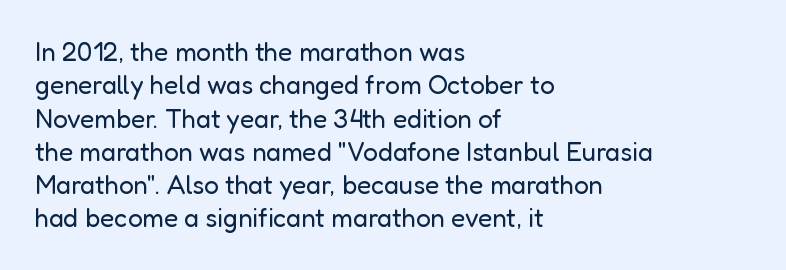
Compared with typical paragraphs, the rows here are spaced about the same. The letters stand straight up with perfectly vertical stems. Short and long lines alike share a common starting point at left. Is the stroke heavy? The answer is a plain regular-or-lighter. In terms of letterspacing, this is plain default setting. Just letters on the line, the space beneath them empty.
